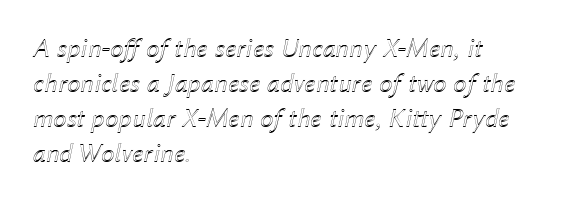
Q: Is the text italic (slanted)? A: Yes, it leans right by about 12 degrees.
Q: Is the text underlined? A: No.
Q: How is the paragraph aligned? A: Left-aligned.
Q: Is the spacing between letters normal or unusually wide? A: Normal.
Q: Is the spacing between lines tight, normal or loose? A: Normal.
